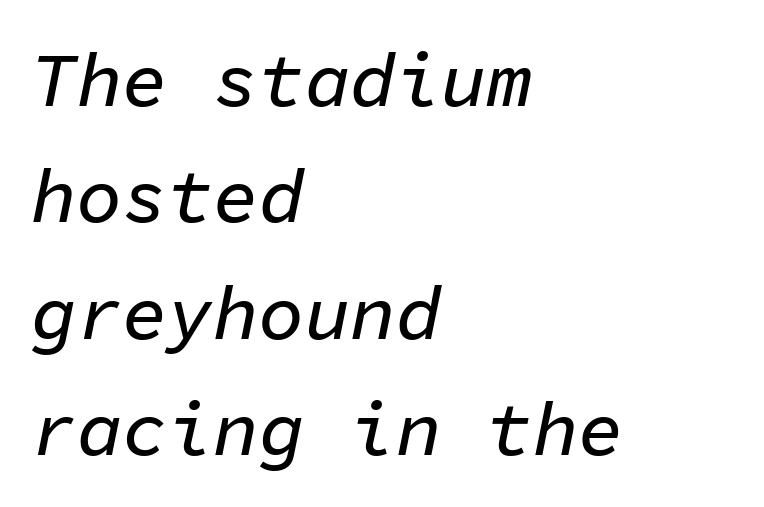
The image shows 76 px text type, italic (leaning right), monospaced; set left-aligned, normal line spacing (1.53x), normal letter spacing, not underlined; low stroke contrast and a medium x-height.
